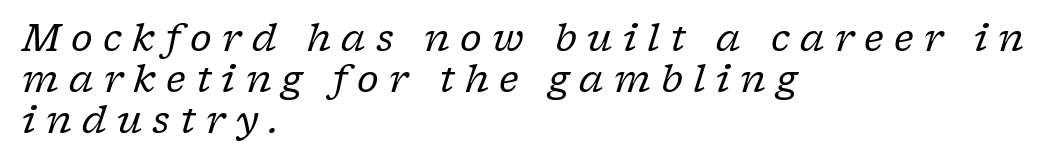
{"serif": "yes", "italic": "yes", "lean": "right", "slant_degrees": 17, "bold": "no", "weight": "regular", "width": "normal", "stroke_contrast": "low", "x_height": "medium", "monospaced": "no", "underline": "no", "align": "left", "line_spacing": "tight", "line_spacing_ratio": 1.11, "letter_spacing": "wide", "letter_spacing_em": 0.28, "glyph_px": 37}
